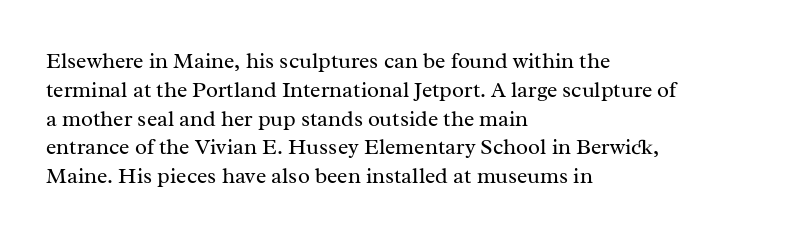
{"italic": "no", "bold": "no", "underline": "no", "align": "left", "line_spacing": "normal", "line_spacing_ratio": 1.31, "letter_spacing": "normal", "letter_spacing_em": 0.0, "glyph_px": 22}
